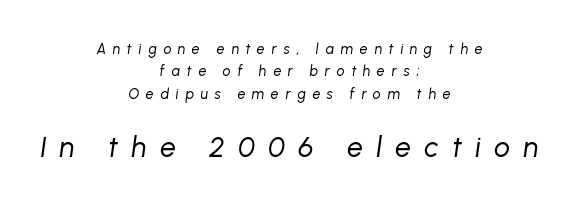
Q: Is the text bold? A: No.
Q: Is the text italic (slanted)? A: Yes, it leans right by about 8 degrees.
Q: Is the text underlined? A: No.
Q: How is the paragraph aligned? A: Centered.
Q: Is the spacing between letters normal or unusually wide? A: Unusually wide.
Q: Is the spacing between lines tight, normal or loose? A: Normal.
Q: Which block of text is set in a larger size, the first (top) or the second (bottom)? A: The second (bottom) one.
Q: Width (condensed, normal, or wide)? A: Normal.
Q: Stroke contrast? A: Low.
Q: x-height? A: Medium.
Q: Monospaced? A: No.
